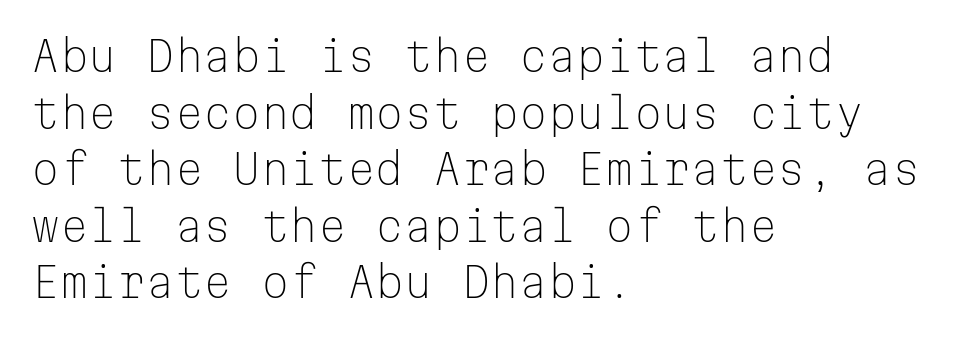
The image shows 41 px light sans-serif type, upright, monospaced; set left-aligned, normal line spacing (1.38x), normal letter spacing, not underlined; low stroke contrast and a medium x-height.
